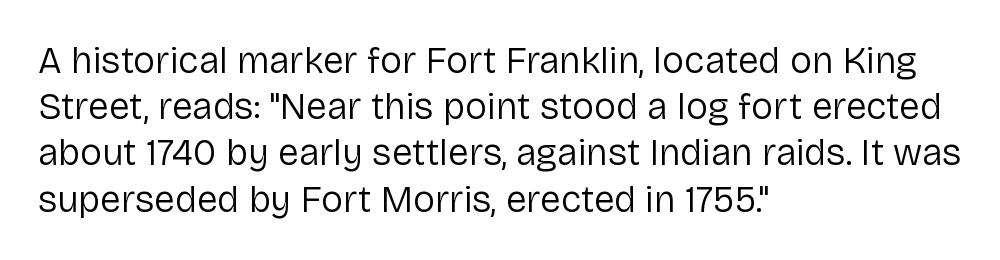
{"serif": "no", "italic": "no", "bold": "no", "weight": "regular", "width": "normal", "stroke_contrast": "low", "x_height": "medium", "monospaced": "no", "underline": "no", "align": "left", "line_spacing": "normal", "line_spacing_ratio": 1.25, "letter_spacing": "normal", "letter_spacing_em": 0.0, "glyph_px": 37}
